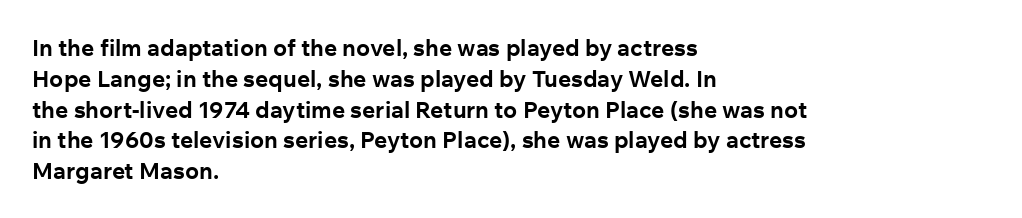
The image shows 23 px bold type, upright; set left-aligned, normal line spacing (1.34x), normal letter spacing, not underlined.
